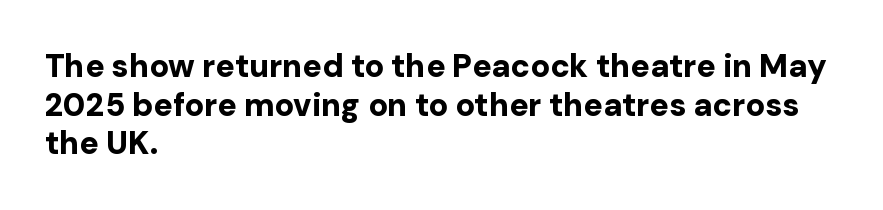
These lines are rendered in a variable-pitch font. Horizontally, the lines are justified to the leading edge only. This is the regular roman posture of the typeface. Strong, thick strokes mark this as bold type. The line texture is even and compact thanks to regular tracking. This sample uses a sans-serif face.
